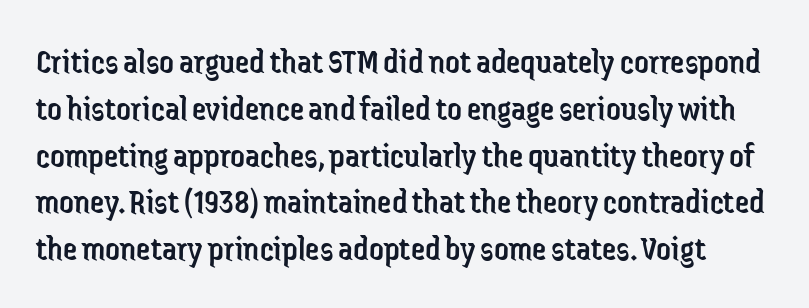
The image shows 36 px regular-weight, condensed sans-serif type, upright; set normal line spacing (1.3x), normal letter spacing, not underlined; low stroke contrast and a medium x-height.
